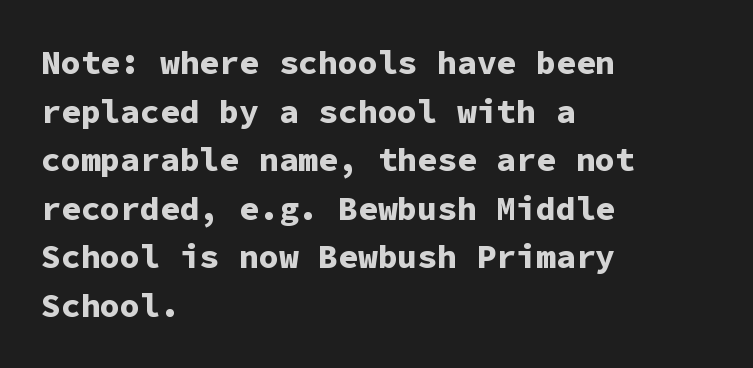
Q: Is the text bold? A: Yes.
Q: Is the text italic (slanted)? A: No, it is upright.
Q: Is the typeface a serif or a sans-serif typeface? A: Sans-serif.
Q: Is the text underlined? A: No.
Q: How is the paragraph aligned? A: Left-aligned.
Q: Is the spacing between letters normal or unusually wide? A: Normal.
Q: Is the spacing between lines tight, normal or loose? A: Normal.
Q: Width (condensed, normal, or wide)? A: Normal.
Q: Stroke contrast? A: Low.
Q: x-height? A: Medium.
Q: Monospaced? A: Yes.
